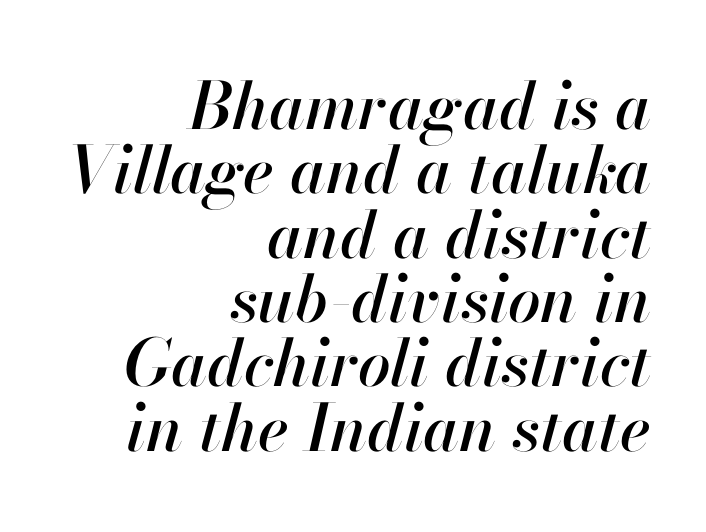
The image shows 65 px text type, italic (leaning right); set right-aligned, tight line spacing (0.99x), normal letter spacing, not underlined; high stroke contrast and a small x-height.
